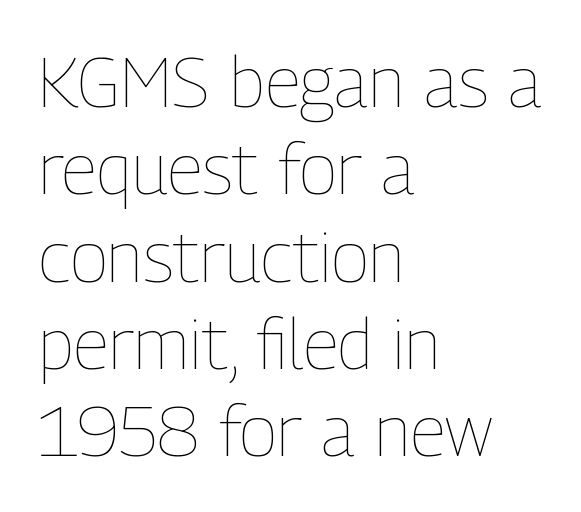
{"italic": "no", "bold": "no", "weight": "thin", "width": "condensed", "stroke_contrast": "low", "x_height": "medium", "monospaced": "no", "underline": "no", "align": "left", "line_spacing_ratio": 1.23, "letter_spacing": "normal", "letter_spacing_em": 0.0, "glyph_px": 71}
